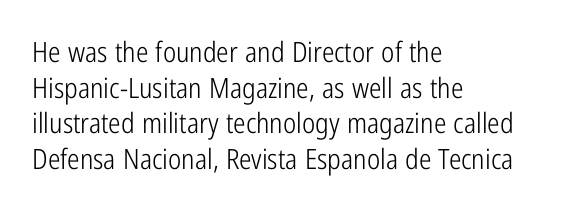
Q: Is the text bold? A: No.
Q: Is the text italic (slanted)? A: No, it is upright.
Q: Is the typeface a serif or a sans-serif typeface? A: Sans-serif.
Q: Is the text underlined? A: No.
Q: How is the paragraph aligned? A: Left-aligned.
Q: Is the spacing between letters normal or unusually wide? A: Normal.
Q: Is the spacing between lines tight, normal or loose? A: Normal.
Q: Width (condensed, normal, or wide)? A: Condensed.
Q: Stroke contrast? A: Low.
Q: x-height? A: Medium.
Q: Monospaced? A: No.
